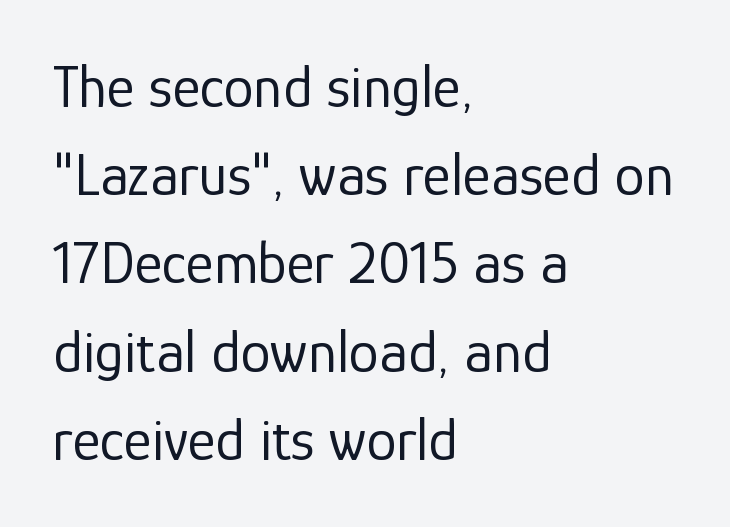
Font category for this specimen: sans-serif. Descenders are the only things crossing below the line. No extra tracking has been applied to these lines. Leading: standard.
